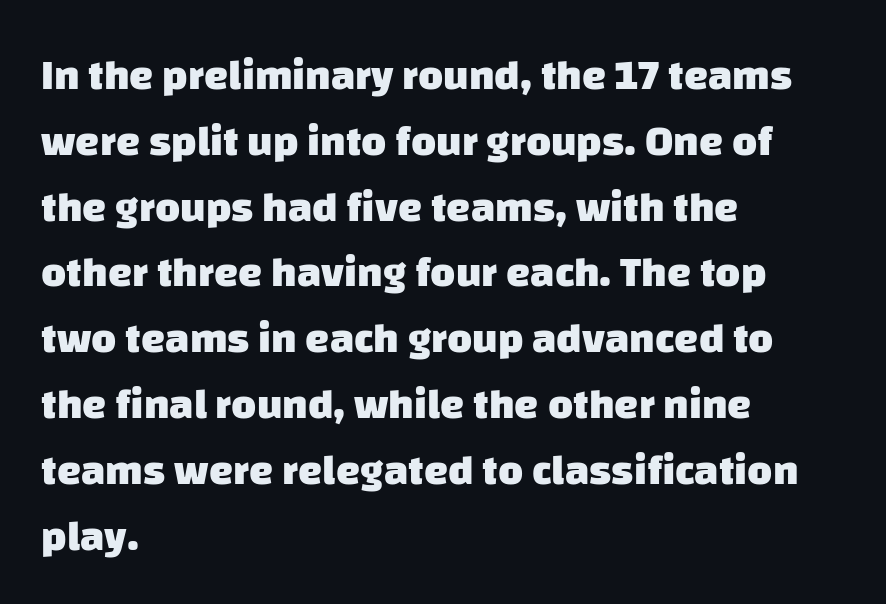
Observe the absence of serifs on each vertical stroke in this sample. This block has exactly the height ordinary leading produces. The face used here is proportionally spaced, like ordinary book or web type. Underlining? Definitely not there.
